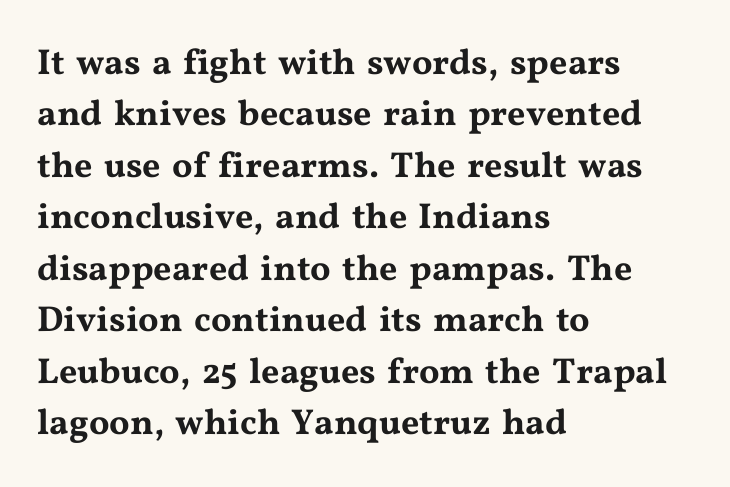
{"serif": "yes", "italic": "no", "width": "wide", "stroke_contrast": "medium", "x_height": "medium", "monospaced": "no", "underline": "no", "align": "left", "line_spacing": "normal", "line_spacing_ratio": 1.43, "letter_spacing": "normal", "letter_spacing_em": 0.0, "glyph_px": 36}
